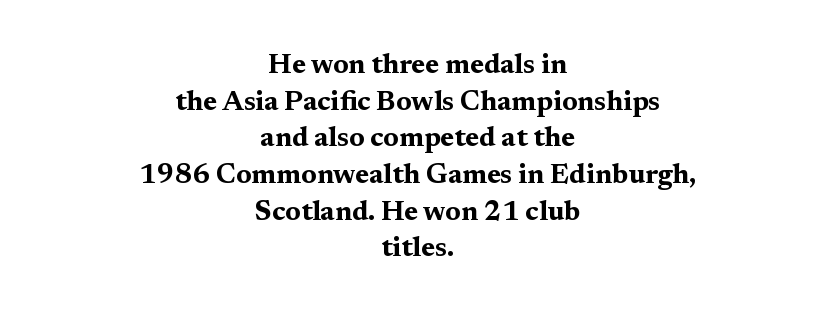
These lines keep a tight, regular rhythm from letter to letter. The area under the type is left untouched. The typesetting leans heavy: a genuine bold. The rendering positions every line midway between the sides.
